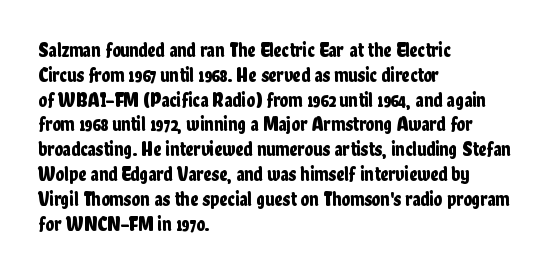
The image shows 20 px text type, upright; set left-aligned, line spacing 1.24x, normal letter spacing, not underlined.
